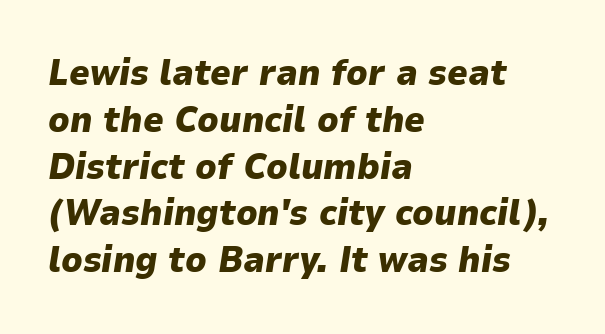
Q: Is the text bold? A: Yes.
Q: Is the text italic (slanted)? A: Yes, it leans right by about 9 degrees.
Q: Is the text underlined? A: No.
Q: How is the paragraph aligned? A: Left-aligned.
Q: Is the spacing between letters normal or unusually wide? A: Normal.
Q: Is the spacing between lines tight, normal or loose? A: Normal.
Q: Width (condensed, normal, or wide)? A: Normal.
Q: Stroke contrast? A: Low.
Q: x-height? A: Medium.
Q: Monospaced? A: No.
